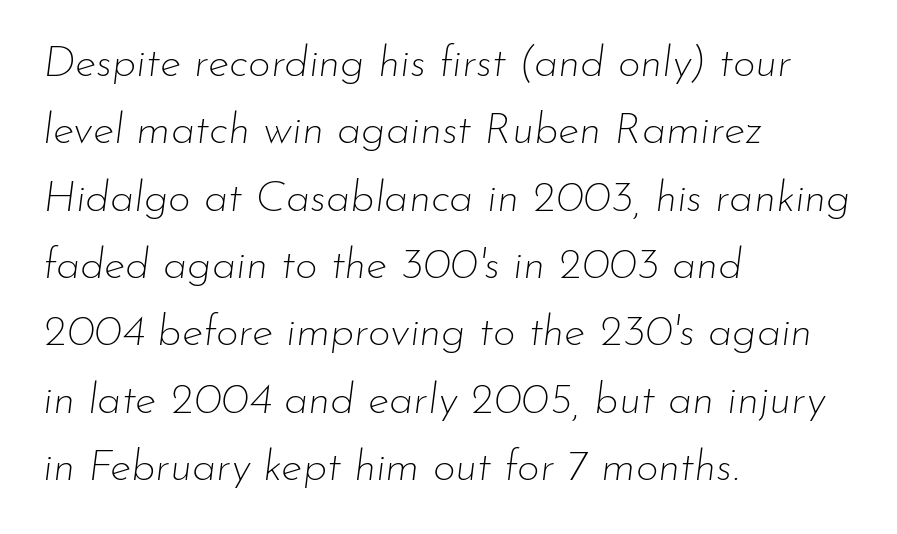
The image shows 44 px thin type, italic (leaning right); set left-aligned, normal line spacing (1.53x), normal letter spacing, not underlined; low stroke contrast and a small x-height.
